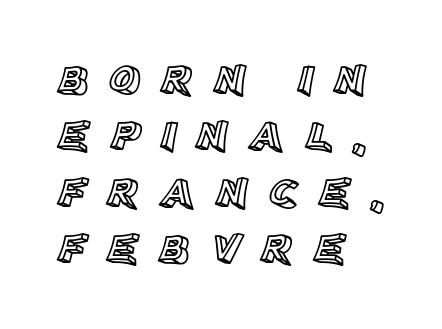
These lines sit exactly where default settings would place them. Layout note: lines flush left. The letters advance in unequal steps, a hallmark of proportional type.
